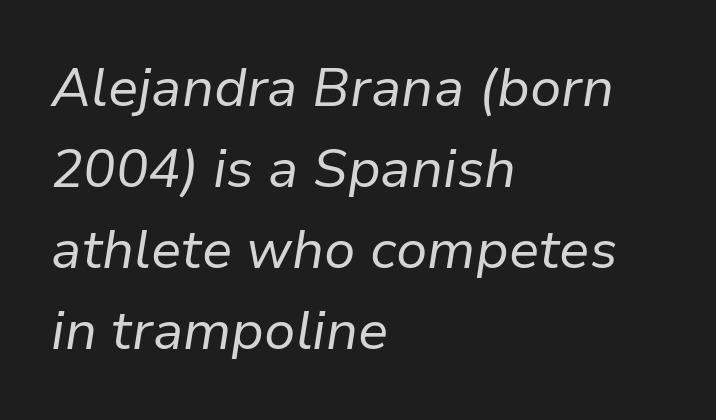
Summary of vertical rhythm: regular, with standard interline spacing. No word sits above an underline. Notice how the passage keeps a crisp vertical edge on the left only. In terms of posture, this sample is oblique. There is no visible air inserted between adjacent glyphs.
